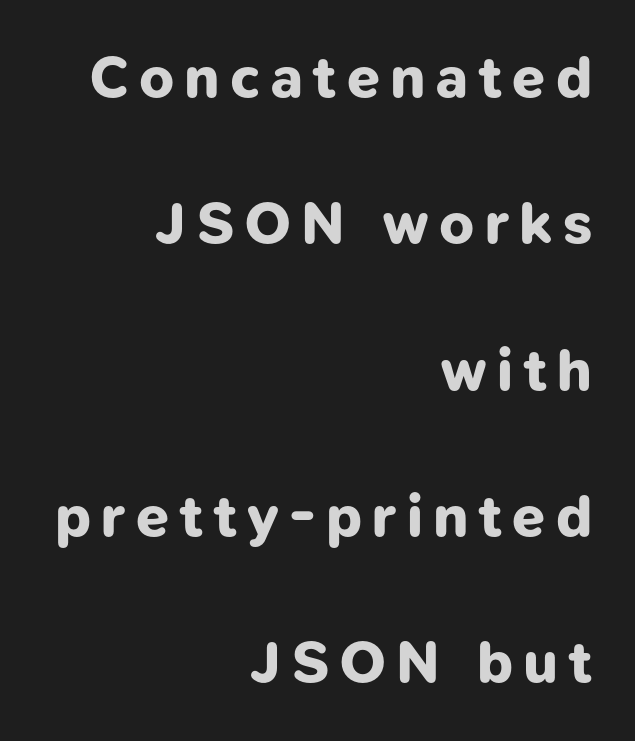
The image shows 59 px bold sans-serif type; set right-aligned, loose line spacing (2.48x), not underlined; low stroke contrast and a medium x-height.
